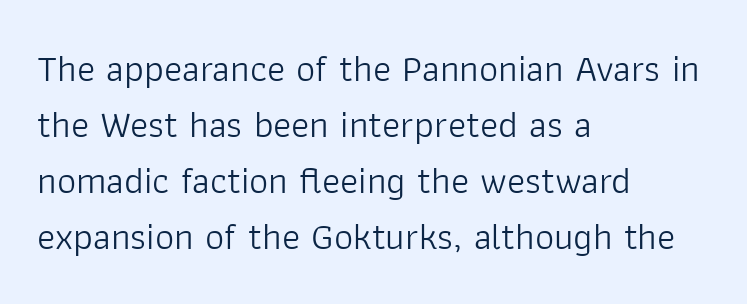
{"serif": "no", "italic": "no", "bold": "no", "weight": "light", "width": "normal", "stroke_contrast": "low", "x_height": "medium", "monospaced": "no", "underline": "no", "align": "left", "line_spacing": "normal", "line_spacing_ratio": 1.47, "letter_spacing": "normal", "letter_spacing_em": 0.0, "glyph_px": 38}
